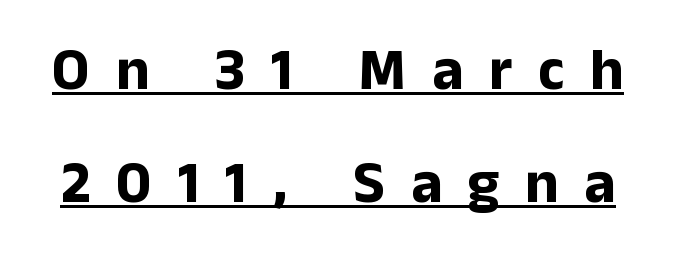
{"serif": "no", "italic": "no", "bold": "yes", "weight": "bold", "width": "normal", "stroke_contrast": "low", "x_height": "medium", "monospaced": "no", "underline": "yes", "line_spacing": "loose", "line_spacing_ratio": 1.92, "letter_spacing": "wide", "letter_spacing_em": 0.44, "glyph_px": 59}
